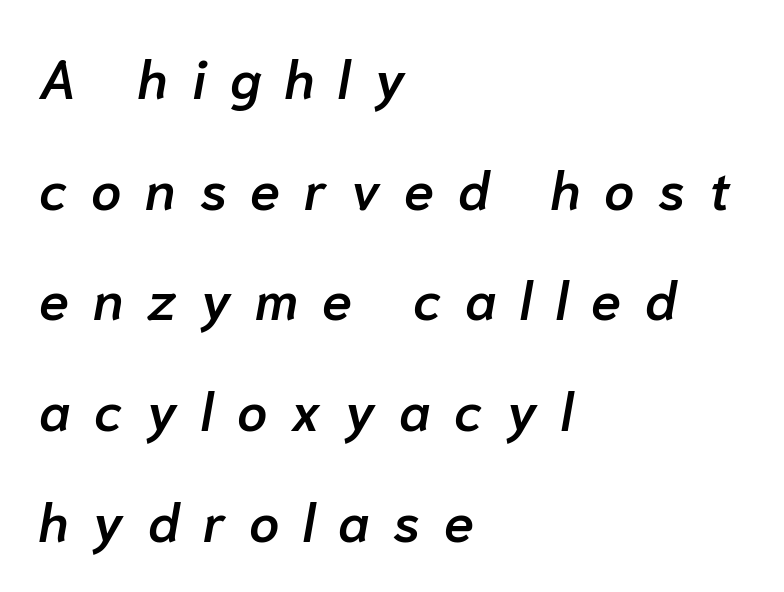
Quick note: underline off. Stems and bowls a touch heavier than normal — semibold. The rag falls on the right side of this text block. Is the letter spacing exaggerated? Yes — the characters are pushed far apart.
